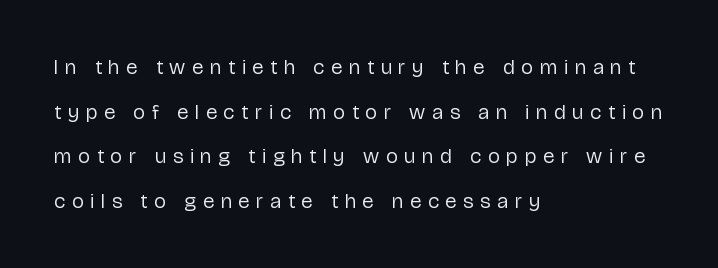
The image shows 21 px text type, upright; set left-aligned, loose line spacing (2.12x), unusually wide letter spacing (+0.32 em), not underlined.
